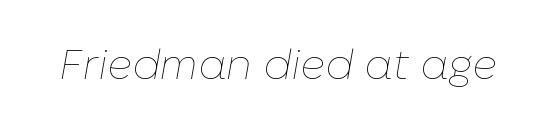
The typesetting does not lean heavy: it is not bold. The passage shown is typed in a proportional face where columns would drift. Honestly, there is no underline to notice here at all. The horizontal fit of the characters is conventional and even. The specimen reads as italic at a glance.
